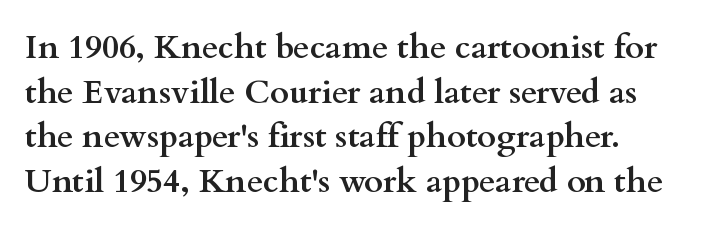
Observe the serifs anchoring each vertical stroke in this sample. Proportional: the letters do not fall into vertical columns. The lettering holds an erect, upright posture throughout. The horizontal fit of the characters is conventional and even. Each new line begins a customary step beneath the previous one. Heavy-handed strokes throughout: this text is bold.
